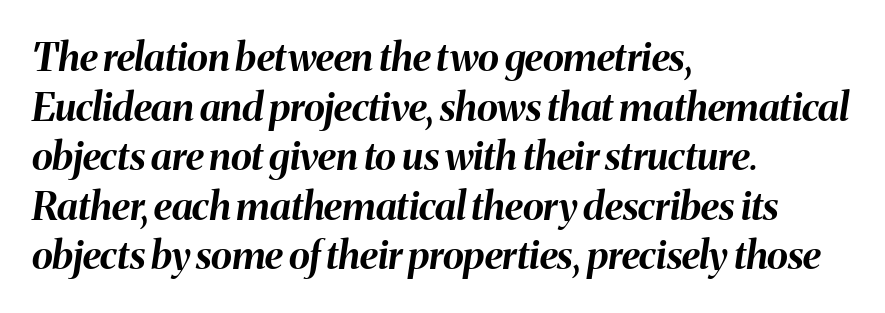
The image shows 39 px bold type, italic (leaning right); set left-aligned, normal line spacing (1.27x), normal letter spacing, not underlined; medium stroke contrast and a medium x-height.
